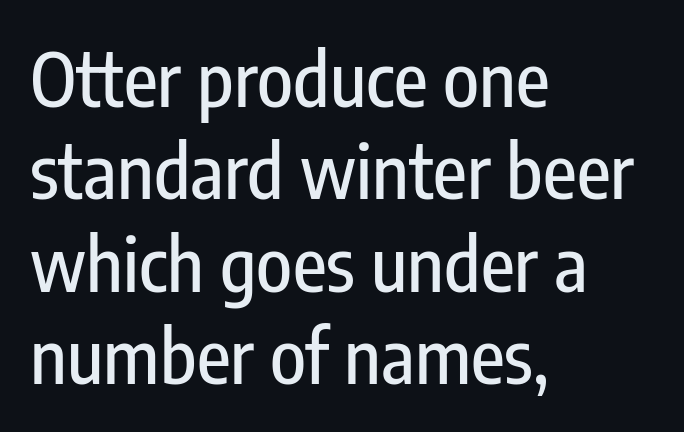
In terms of letterform style, serifs are entirely absent. Is the letter spacing exaggerated? No — it looks like the ordinary default. Reading down the block, your eye returns to a fixed left position each line. Each letter keeps its own natural width here, so spacing adapts to shape. Leading matches the norm, producing a regular column. Check under the words: just untouched page.
